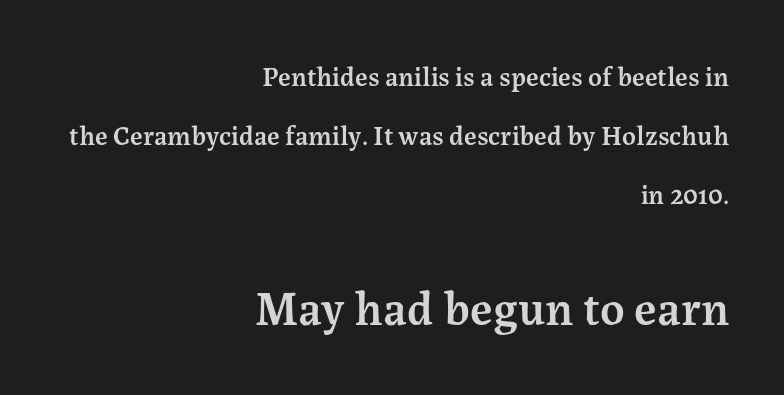
Q: Is the text bold? A: Semi-bold.
Q: Is the text italic (slanted)? A: No, it is upright.
Q: Is the typeface a serif or a sans-serif typeface? A: Serif.
Q: Is the text underlined? A: No.
Q: How is the paragraph aligned? A: Right-aligned.
Q: Is the spacing between letters normal or unusually wide? A: Normal.
Q: Is the spacing between lines tight, normal or loose? A: Loose.
Q: Which block of text is set in a larger size, the first (top) or the second (bottom)? A: The second (bottom) one.
Q: Width (condensed, normal, or wide)? A: Normal.
Q: Stroke contrast? A: Medium.
Q: x-height? A: Medium.
Q: Monospaced? A: No.
